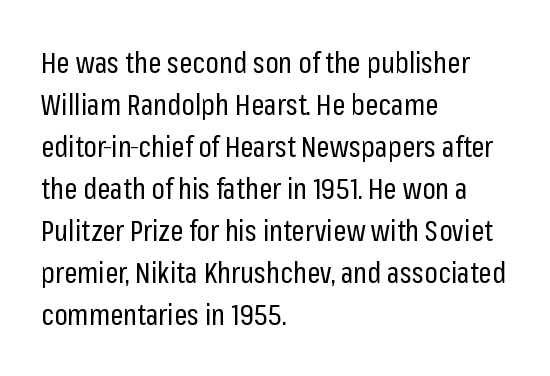
The type is set solid horizontally, with unmodified tracking. Look at the bottom of the vertical strokes: they stop flat, with no serifs. Regular leading. The face used here is proportionally spaced, like ordinary book or web type. Weight class: somewhere from thin through regular. In CSS terms this would be text-align: left.
